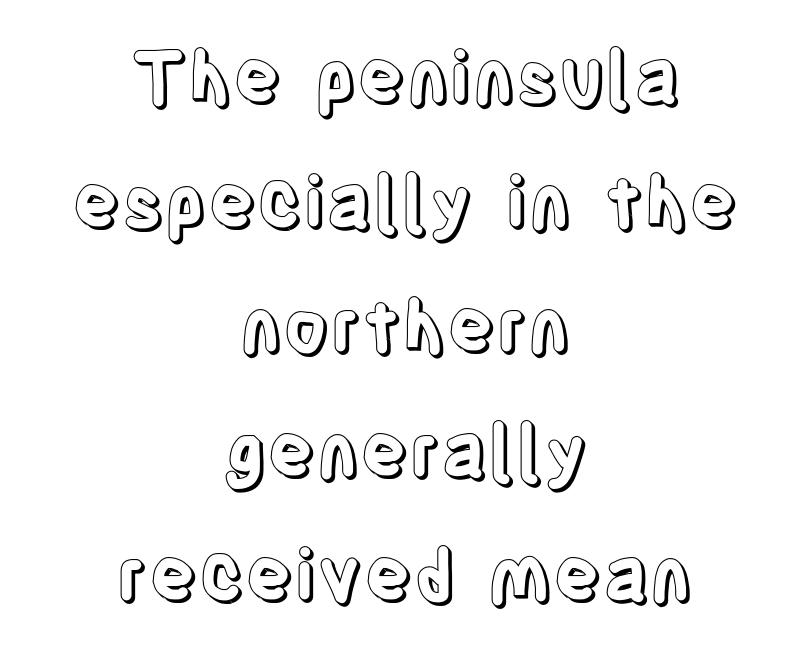
Note the varied advance widths — an 'i' is clearly narrower than an 'm'. Has an underline been added? It has not. You could call the tracking neutral — neither tight nor loose. Leftover space on each line is divided equally before and after the words. Posture: upright roman.
